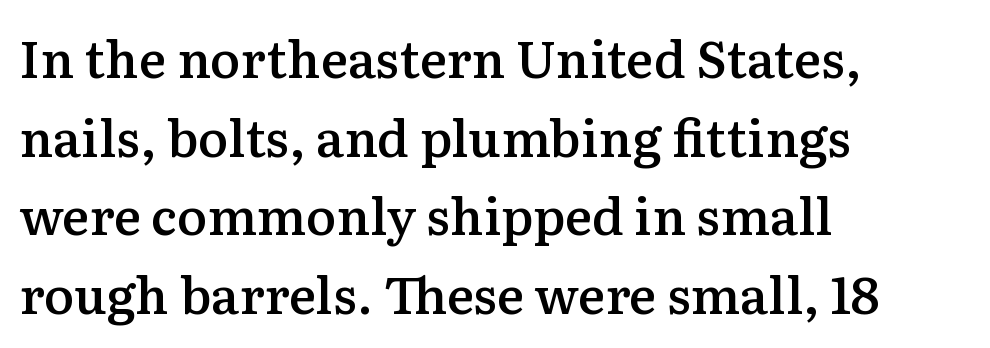
The image shows 51 px semibold serif type, upright; set left-aligned, normal line spacing (1.54x), normal letter spacing, not underlined; medium stroke contrast and a medium x-height.
